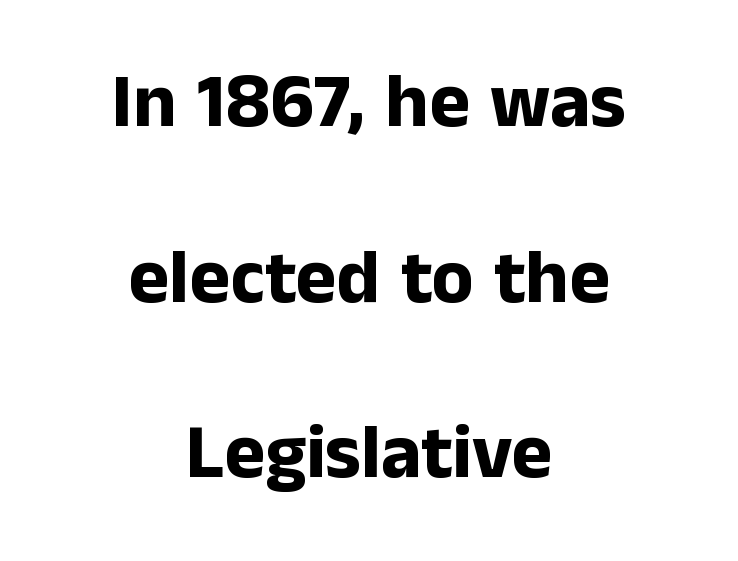
The image shows 77 px bold sans-serif type, upright; set centered, loose line spacing (2.28x), normal letter spacing, not underlined; low stroke contrast and a medium x-height.
